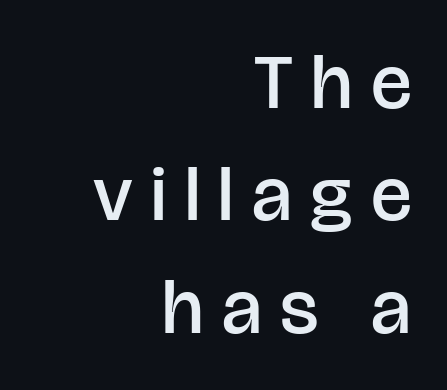
The image shows 77 px semibold sans-serif type, upright; set right-aligned, normal line spacing (1.46x), unusually wide letter spacing (+0.24 em), not underlined; low stroke contrast and a large x-height.
